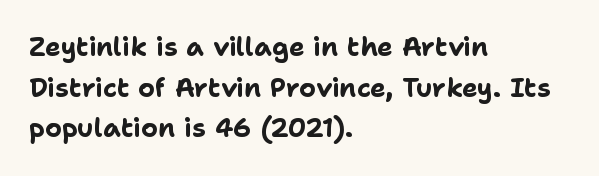
Students, note that the glyphs here touch the page at normal intervals. Lines of text with bare space underneath. Short and long lines alike share a common starting point at left. The font's upright variant was chosen for this text.
